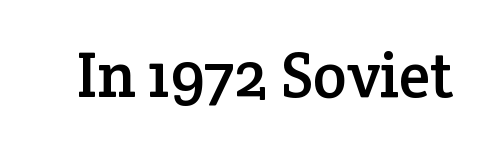
Q: Is the text italic (slanted)? A: No, it is upright.
Q: Is the typeface a serif or a sans-serif typeface? A: Serif.
Q: Is the text underlined? A: No.
Q: Is the spacing between letters normal or unusually wide? A: Normal.
Q: Width (condensed, normal, or wide)? A: Normal.
Q: Stroke contrast? A: Low.
Q: x-height? A: Medium.
Q: Monospaced? A: No.
